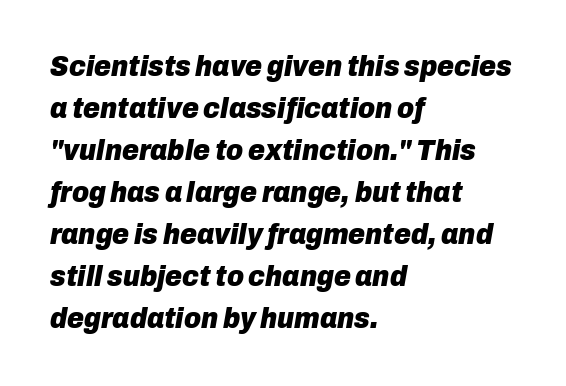
Q: Is the text bold? A: Yes.
Q: Is the text italic (slanted)? A: Yes, it leans right by about 10 degrees.
Q: Is the text underlined? A: No.
Q: How is the paragraph aligned? A: Left-aligned.
Q: Is the spacing between letters normal or unusually wide? A: Normal.
Q: Is the spacing between lines tight, normal or loose? A: Normal.
Q: Width (condensed, normal, or wide)? A: Normal.
Q: Stroke contrast? A: Low.
Q: x-height? A: Medium.
Q: Monospaced? A: No.
